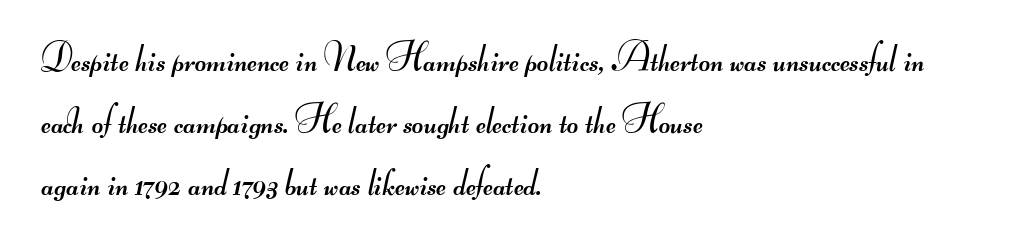
The image shows 39 px regular-weight, wide sans-serif type; set left-aligned, normal line spacing (1.59x), normal letter spacing, not underlined; medium stroke contrast.
